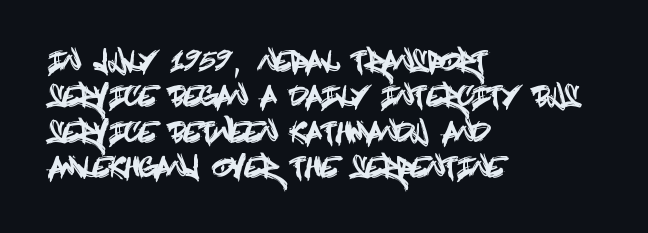
Q: Is the text italic (slanted)? A: Yes.
Q: Is the text underlined? A: No.
Q: How is the paragraph aligned? A: Left-aligned.
Q: Is the spacing between letters normal or unusually wide? A: Normal.
Q: Is the spacing between lines tight, normal or loose? A: Normal.
